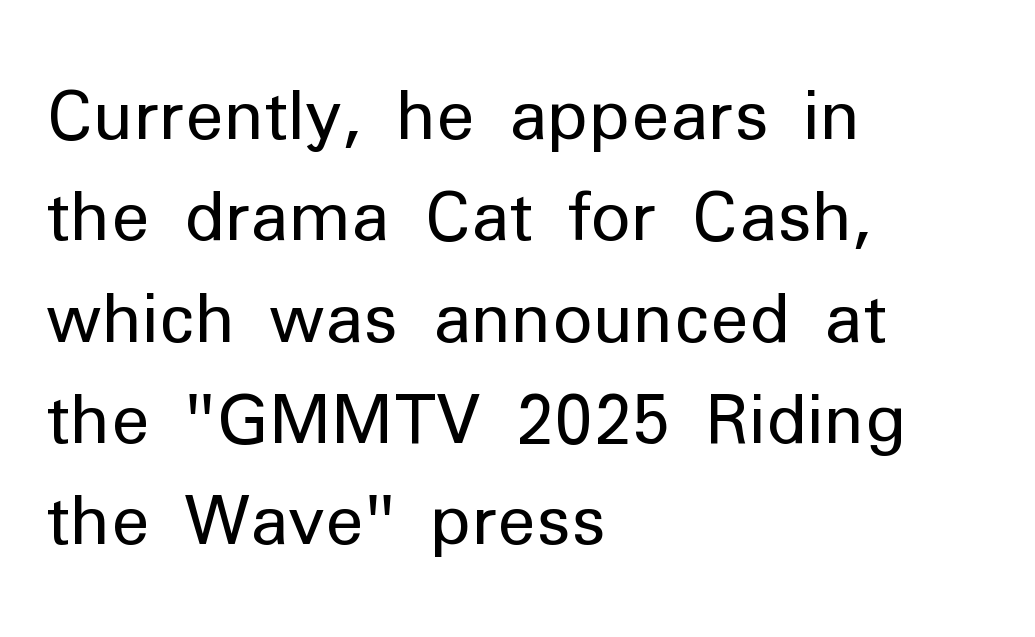
Looks like regular typesetting: each glyph gets only the width it needs. Upright lettering throughout. The typesetting does not lean heavy: it is not bold. If you measured baseline to baseline, you'd find a middling distance. Is the block centered? No — it sits flush against the left margin. Type style note: lacks serifs.
